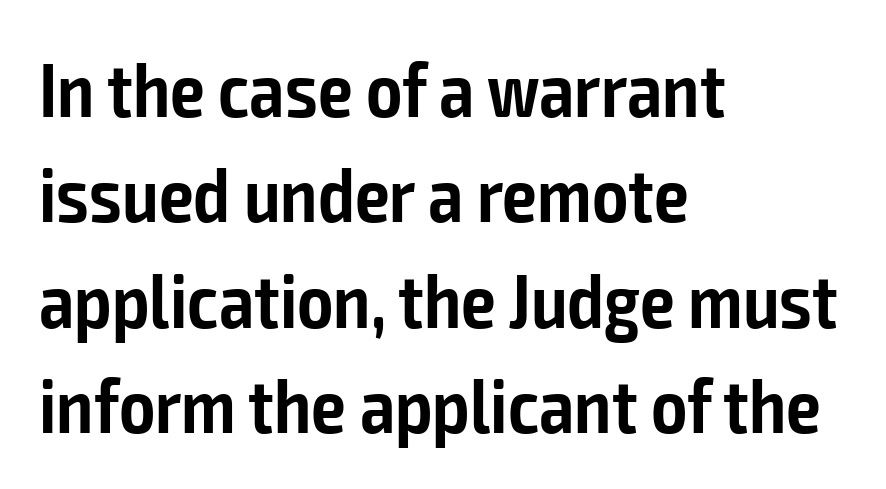
If you drew a line through each stem, it would be perfectly vertical. The letters advance in unequal steps, a hallmark of proportional type. Every letter is mildly thick-stroked: semibold rather than bold. The lines in this sample share a left origin and differ only in where they stop.
